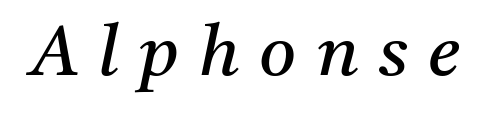
Q: Is the text bold? A: No.
Q: Is the text italic (slanted)? A: Yes, it leans right by about 11 degrees.
Q: Is the typeface a serif or a sans-serif typeface? A: Serif.
Q: Is the text underlined? A: No.
Q: Is the spacing between letters normal or unusually wide? A: Unusually wide.
Q: Width (condensed, normal, or wide)? A: Normal.
Q: Stroke contrast? A: Medium.
Q: x-height? A: Medium.
Q: Monospaced? A: No.
